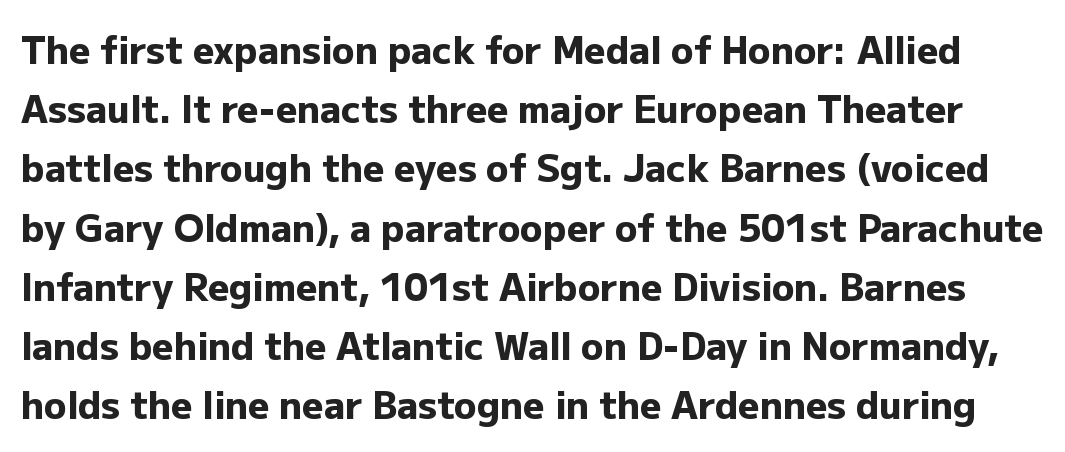
{"serif": "no", "italic": "no", "bold": "yes", "weight": "heavy", "width": "normal", "stroke_contrast": "low", "x_height": "medium", "monospaced": "no", "underline": "no", "line_spacing": "normal", "line_spacing_ratio": 1.6, "letter_spacing": "normal", "letter_spacing_em": 0.0, "glyph_px": 37}
